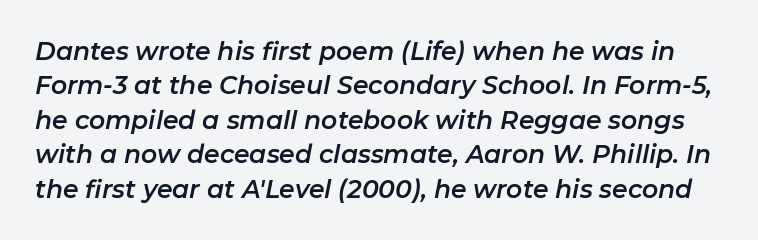
{"italic": "yes", "lean": "right", "slant_degrees": 11, "underline": "no", "line_spacing": "normal", "line_spacing_ratio": 1.38, "letter_spacing": "normal", "letter_spacing_em": 0.0, "glyph_px": 25}
